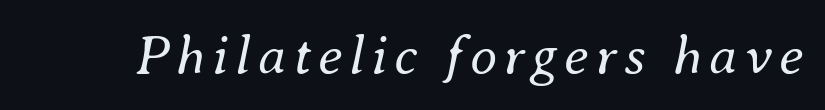
Underlining? Definitely not there. The lettering tilts uniformly, giving the passage an italic look. Nothing heavy about these letters — not bold at all. Varying glyph widths throughout — classic text-font behaviour.
